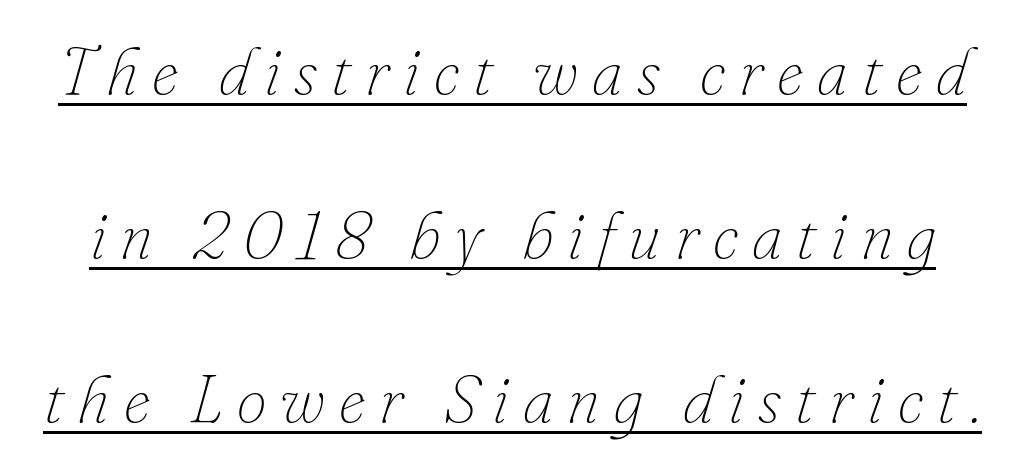
{"italic": "yes", "lean": "right", "slant_degrees": 16, "bold": "no", "weight": "thin", "width": "normal", "stroke_contrast": "low", "x_height": "small", "monospaced": "no", "underline": "yes", "line_spacing": "loose", "line_spacing_ratio": 2.45, "letter_spacing": "wide", "letter_spacing_em": 0.21, "glyph_px": 67}
